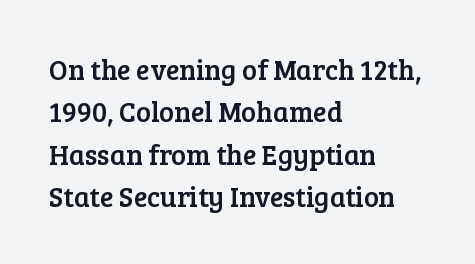
{"serif": "yes", "italic": "no", "width": "normal", "stroke_contrast": "low", "x_height": "medium", "monospaced": "no", "underline": "no", "align": "left", "line_spacing": "normal", "line_spacing_ratio": 1.51, "letter_spacing": "normal", "letter_spacing_em": 0.0, "glyph_px": 28}
